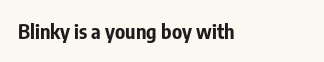
The rendering keeps characters at their native spacing. Underlining? Definitely not there. Nope, not italic — everything's standing straight. Set as a true bold cut, around the 700 mark.
